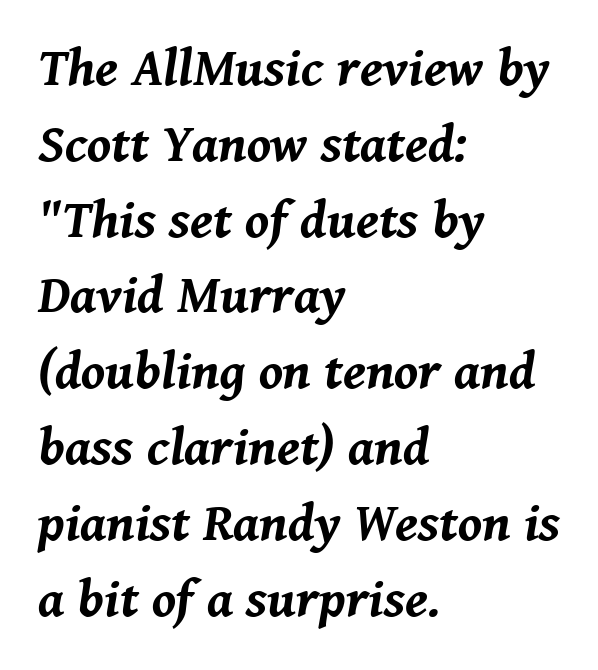
Q: Is the text bold? A: Yes.
Q: Is the text italic (slanted)? A: Yes, it leans right by about 8 degrees.
Q: Is the text underlined? A: No.
Q: How is the paragraph aligned? A: Left-aligned.
Q: Is the spacing between letters normal or unusually wide? A: Normal.
Q: Is the spacing between lines tight, normal or loose? A: Normal.
Q: Width (condensed, normal, or wide)? A: Normal.
Q: Stroke contrast? A: Medium.
Q: x-height? A: Medium.
Q: Monospaced? A: No.
